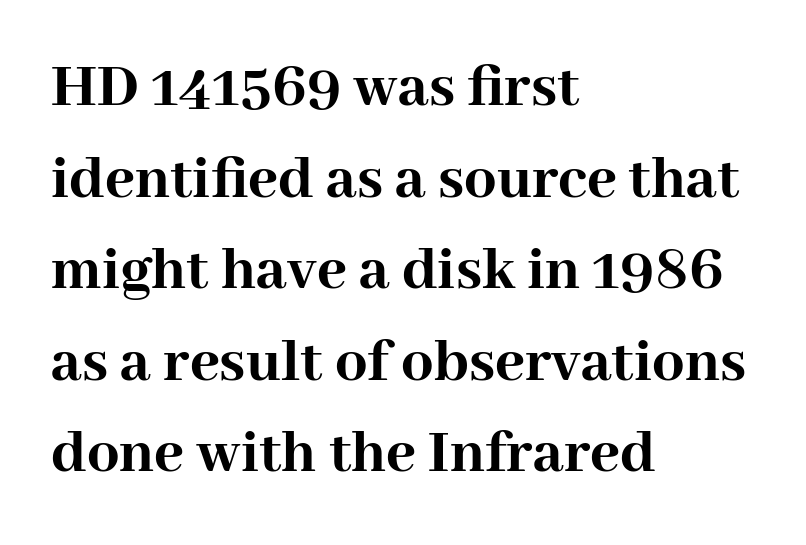
{"serif": "yes", "italic": "no", "bold": "yes", "weight": "semibold", "width": "normal", "stroke_contrast": "high", "x_height": "medium", "monospaced": "no", "underline": "no", "align": "left", "line_spacing": "normal", "line_spacing_ratio": 1.43, "letter_spacing": "normal", "letter_spacing_em": 0.0, "glyph_px": 64}
